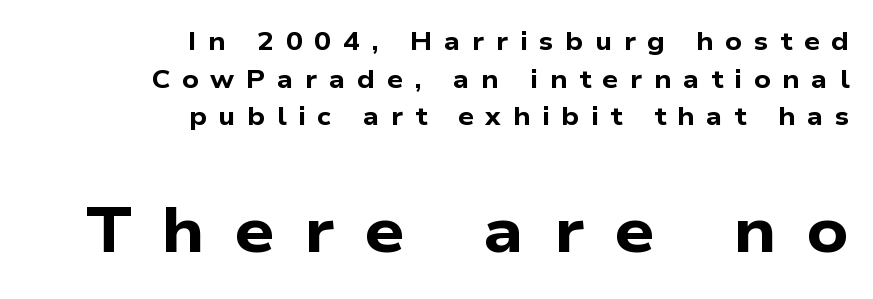
The image shows 63 px bold, wide sans-serif type; set right-aligned, normal line spacing (1.51x), unusually wide letter spacing (+0.47 em), not underlined; the second (bottom) block is 2.52x larger; low stroke contrast and a medium x-height.
